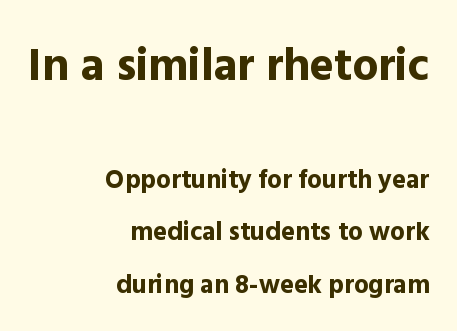
The image shows 46 px bold sans-serif type, upright; set right-aligned, loose line spacing (2.02x), normal letter spacing, not underlined; the first (top) block is 1.77x larger; a medium x-height.
